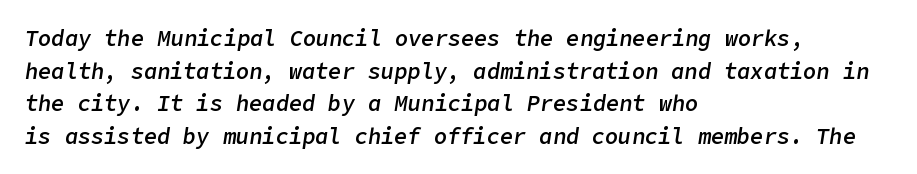
Q: Is the text bold? A: Semi-bold.
Q: Is the text italic (slanted)? A: Yes, it leans right by about 9 degrees.
Q: Is the text underlined? A: No.
Q: How is the paragraph aligned? A: Left-aligned.
Q: Is the spacing between letters normal or unusually wide? A: Normal.
Q: Is the spacing between lines tight, normal or loose? A: Normal.
